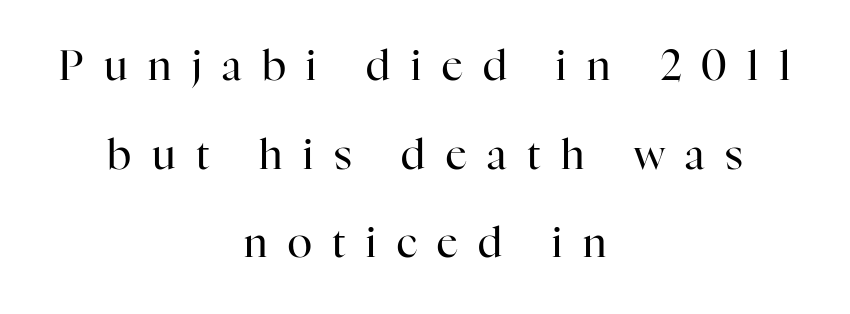
The image shows 41 px regular-weight serif type, upright; set centered, loose line spacing (2.16x), unusually wide letter spacing (+0.5 em), not underlined; high stroke contrast and a medium x-height.
